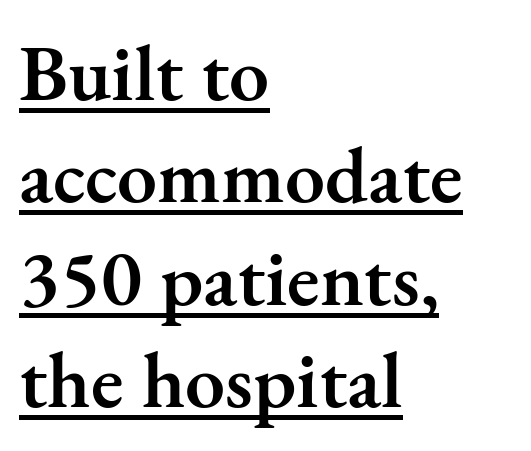
Caption: multi-line text, flush left, ragged right. These words are printed semibold, heavier than regular yet not bold. The space between consecutive lines is moderate. Words appear dense and cohesive because spacing is normal.
